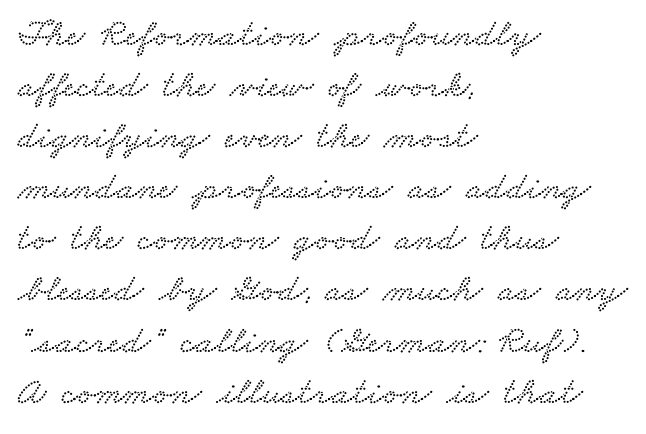
The image shows 39 px wide serif type; set left-aligned, normal line spacing (1.31x), normal letter spacing, not underlined; low stroke contrast and a small x-height.
